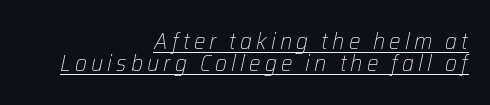
{"italic": "yes", "lean": "right", "slant_degrees": 12, "bold": "no", "underline": "yes", "align": "right", "line_spacing": "tight", "line_spacing_ratio": 0.97, "glyph_px": 23}
